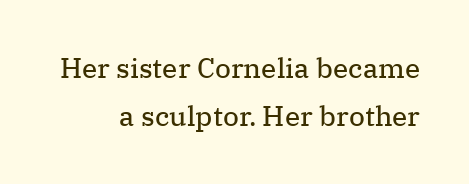
Here the designer chose a conventional face with non-uniform glyph widths. To sum up the face: it has serifs. Every character sits straight up, as roman type does. If you drew a ruler down the right edge, every line would touch it. Letter spacing: default.
